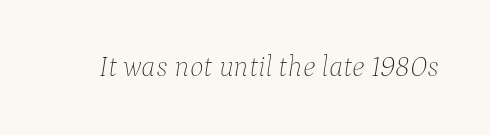
The image shows 29 px thin type, italic (leaning right); set normal letter spacing, not underlined; low stroke contrast and a medium x-height.
